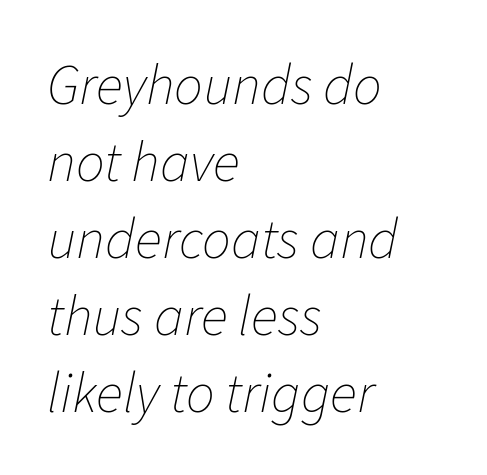
{"italic": "yes", "lean": "right", "slant_degrees": 11, "bold": "no", "weight": "thin", "width": "normal", "stroke_contrast": "low", "x_height": "medium", "monospaced": "no", "underline": "no", "align": "left", "line_spacing": "normal", "line_spacing_ratio": 1.35, "letter_spacing": "normal", "letter_spacing_em": 0.0, "glyph_px": 57}
